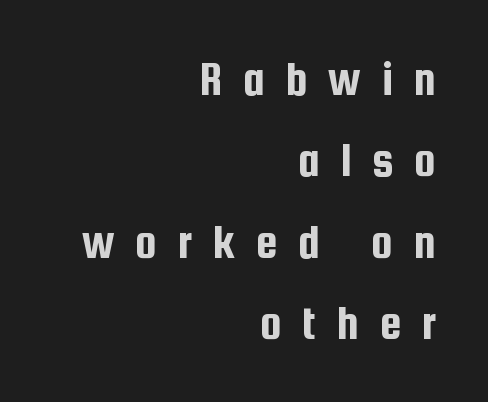
The image shows 49 px condensed sans-serif type, upright; set right-aligned, normal line spacing (1.66x), unusually wide letter spacing (+0.42 em), not underlined; low stroke contrast and a medium x-height.
